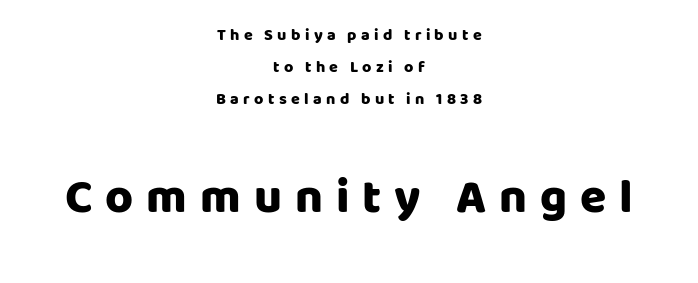
{"serif": "no", "italic": "no", "bold": "yes", "weight": "heavy", "width": "normal", "stroke_contrast": "low", "x_height": "large", "monospaced": "no", "underline": "no", "align": "center", "line_spacing": "loose", "line_spacing_ratio": 1.99, "letter_spacing": "wide", "letter_spacing_em": 0.27, "larger_block": "second", "size_ratio": 3.0, "glyph_px": 48}
